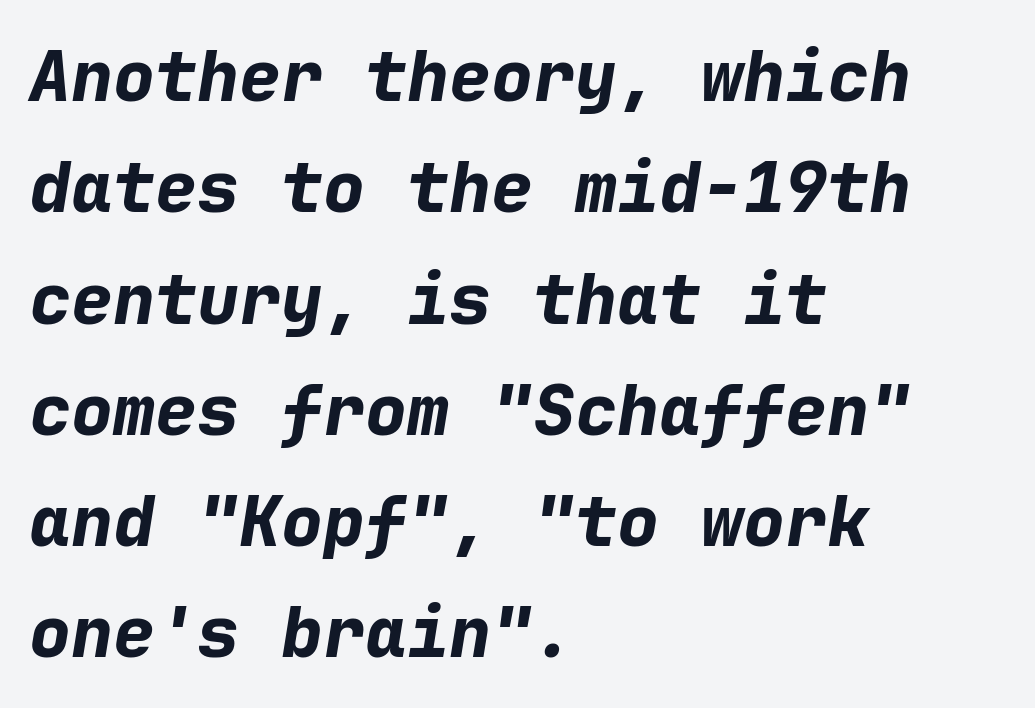
{"italic": "yes", "lean": "right", "slant_degrees": 9, "bold": "yes", "weight": "bold", "width": "normal", "stroke_contrast": "low", "x_height": "medium", "monospaced": "yes", "underline": "no", "align": "left", "line_spacing": "normal", "line_spacing_ratio": 1.59, "letter_spacing": "normal", "letter_spacing_em": 0.0, "glyph_px": 70}
